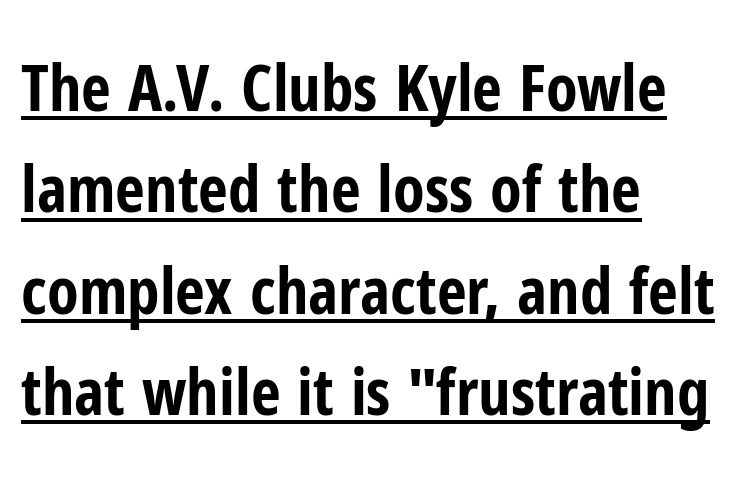
The text was rendered using a sans face with plain stroke endings. Here the designer chose a conventional face with non-uniform glyph widths. Students, observe: this is what conventionally led text looks like. Looks like someone drew a line under every word here. A roman cut, with each character standing at attention. Its strokes are broad and dark, the hallmark of bold type.
